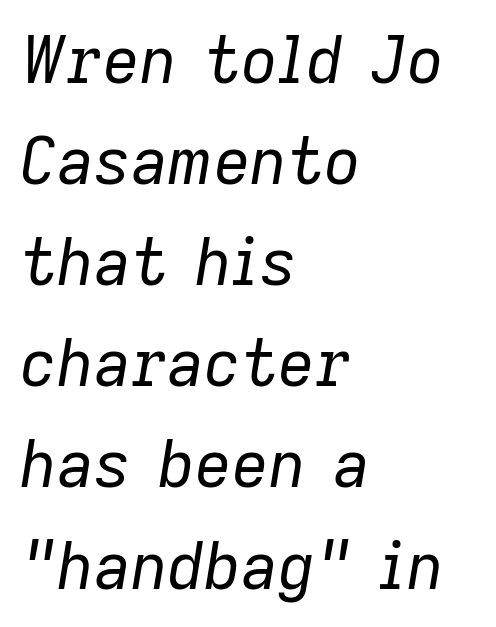
{"italic": "yes", "lean": "right", "slant_degrees": 9, "bold": "no", "weight": "regular", "width": "normal", "stroke_contrast": "low", "x_height": "medium", "monospaced": "no", "underline": "no", "align": "left", "line_spacing": "normal", "line_spacing_ratio": 1.58, "letter_spacing": "normal", "letter_spacing_em": 0.0, "glyph_px": 64}
